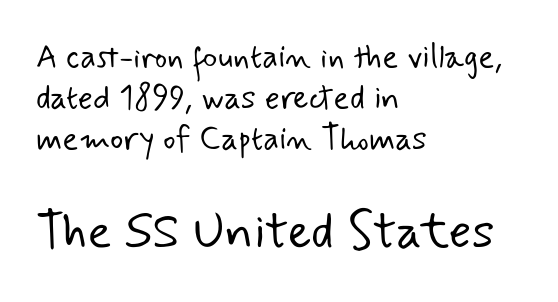
The letters advance in unequal steps, a hallmark of proportional type. Note: no serifs on the glyphs. Each line starts at the same left margin while the right side varies. The letterforms sit shoulder to shoulder at normal distance.
